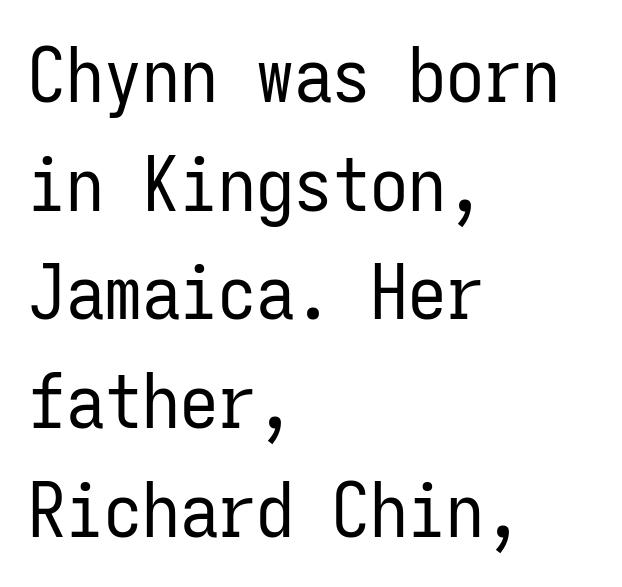
Q: Is the text bold? A: No.
Q: Is the text italic (slanted)? A: No, it is upright.
Q: Is the typeface a serif or a sans-serif typeface? A: Sans-serif.
Q: Is the text underlined? A: No.
Q: How is the paragraph aligned? A: Left-aligned.
Q: Is the spacing between letters normal or unusually wide? A: Normal.
Q: Is the spacing between lines tight, normal or loose? A: Normal.
Q: Width (condensed, normal, or wide)? A: Condensed.
Q: Stroke contrast? A: Low.
Q: x-height? A: Medium.
Q: Monospaced? A: Yes.
